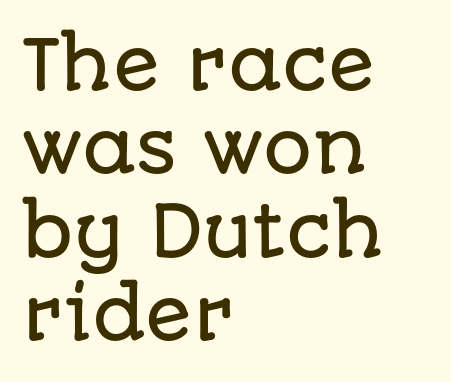
Q: Is the text italic (slanted)? A: No, it is upright.
Q: Is the typeface a serif or a sans-serif typeface? A: Sans-serif.
Q: Is the text underlined? A: No.
Q: How is the paragraph aligned? A: Left-aligned.
Q: Is the spacing between letters normal or unusually wide? A: Normal.
Q: Width (condensed, normal, or wide)? A: Normal.
Q: Stroke contrast? A: Low.
Q: x-height? A: Large.
Q: Monospaced? A: No.
